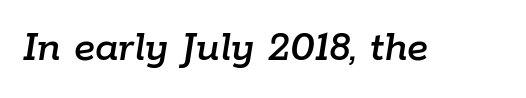
Q: Is the text italic (slanted)? A: Yes, it leans right by about 9 degrees.
Q: Is the text underlined? A: No.
Q: Is the spacing between letters normal or unusually wide? A: Normal.
Q: Width (condensed, normal, or wide)? A: Normal.
Q: Stroke contrast? A: Low.
Q: x-height? A: Medium.
Q: Monospaced? A: No.
